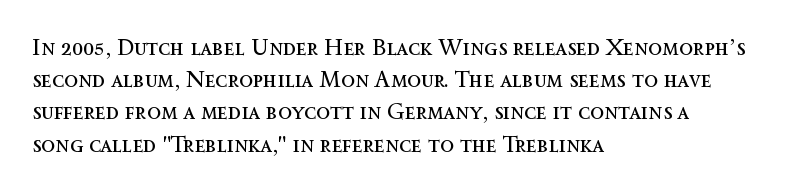
Q: Is the text bold? A: No.
Q: Is the text italic (slanted)? A: No, it is upright.
Q: Is the text underlined? A: No.
Q: How is the paragraph aligned? A: Left-aligned.
Q: Is the spacing between letters normal or unusually wide? A: Normal.
Q: Is the spacing between lines tight, normal or loose? A: Normal.
